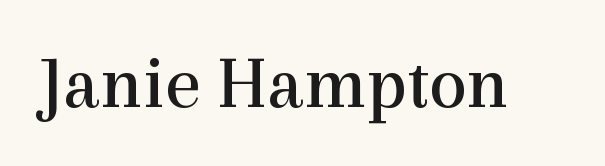
Classification — serif. This is not heavy type; no bold has been used. When letters stand straight like this, we call the style roman or upright. The line texture is even and compact thanks to regular tracking. The rendering uses natural spacing where letterforms have individual widths. The strip under each line holds only bare page.
